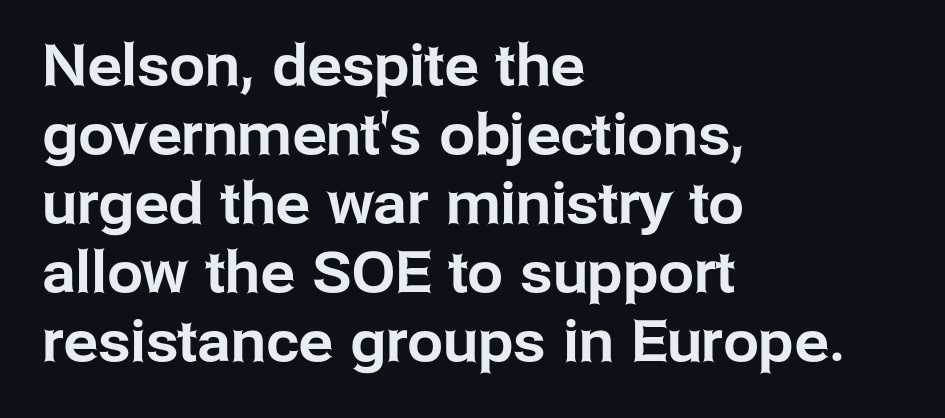
The image shows 57 px sans-serif type, upright; set left-aligned, line spacing 1.21x, normal letter spacing, not underlined; low stroke contrast and a medium x-height.
